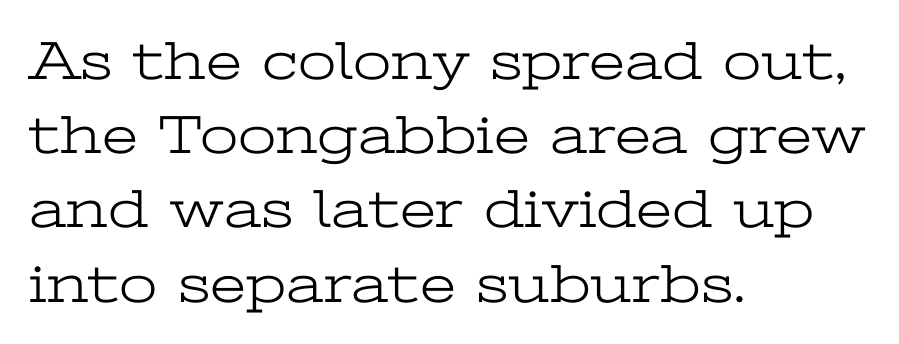
The image shows 55 px light, wide serif type, upright; set left-aligned, normal line spacing (1.35x), normal letter spacing, not underlined; low stroke contrast and a medium x-height.
